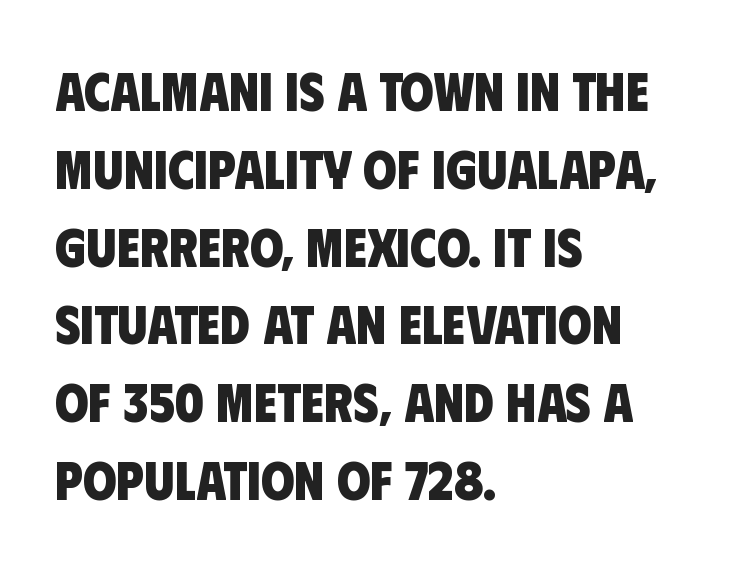
Beneath every word, the page is bare. Inter-character spacing is left at the font's built-in metrics. The text block is weighted toward the left margin, trailing off unevenly rightward. Set as a true bold cut, around the 700 mark.
